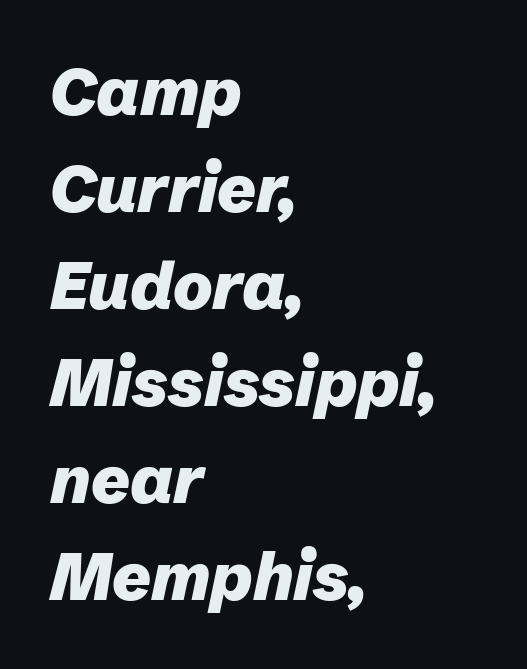
Think of a printed novel: that variable character pitch is what you see here. The area under the type is left untouched. Interline gaps are of average width in this sample. Spacing between characters is what you'd get straight out of the box. On the weight axis this lands at bold, roughly 700. Compared with a centered layout, this one pins lines to the left instead.
